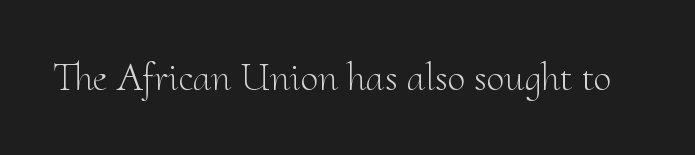
{"serif": "yes", "italic": "no", "bold": "no", "weight": "light", "width": "normal", "stroke_contrast": "medium", "x_height": "small", "monospaced": "no", "underline": "no", "letter_spacing": "normal", "letter_spacing_em": 0.0, "glyph_px": 40}
